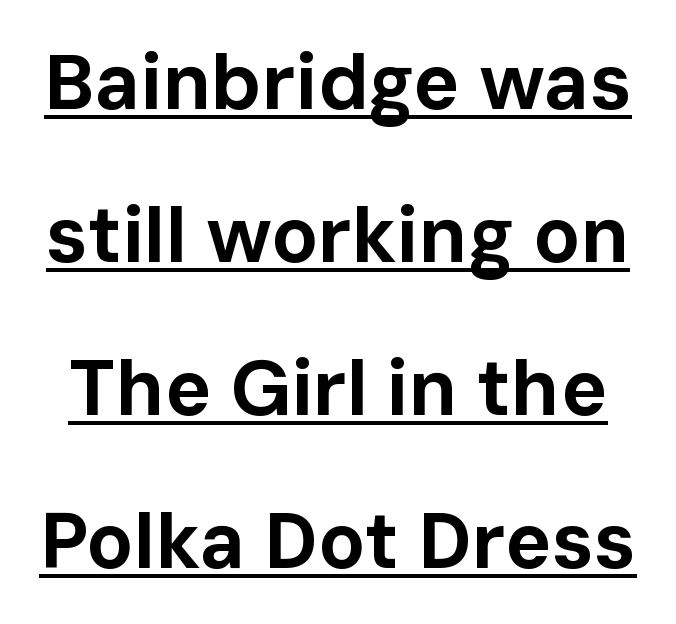
{"serif": "no", "italic": "no", "bold": "yes", "weight": "bold", "width": "normal", "stroke_contrast": "low", "x_height": "medium", "monospaced": "no", "underline": "yes", "line_spacing": "loose", "line_spacing_ratio": 1.96, "letter_spacing": "normal", "letter_spacing_em": 0.0, "glyph_px": 78}
